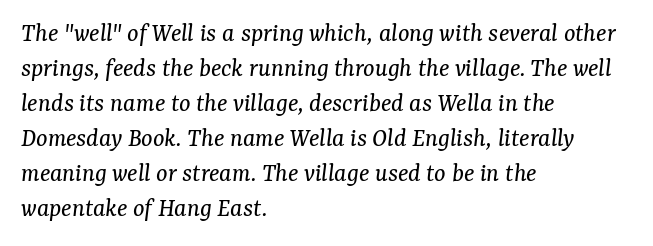
Q: Is the text bold? A: No.
Q: Is the text italic (slanted)? A: Yes, it leans right by about 7 degrees.
Q: Is the text underlined? A: No.
Q: How is the paragraph aligned? A: Left-aligned.
Q: Is the spacing between letters normal or unusually wide? A: Normal.
Q: Is the spacing between lines tight, normal or loose? A: Normal.
